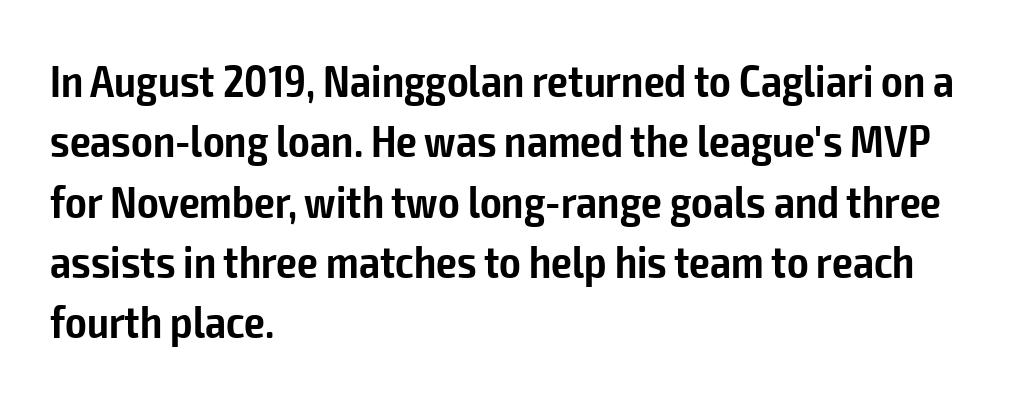
{"serif": "no", "italic": "no", "bold": "semi", "weight": "semibold", "width": "condensed", "stroke_contrast": "low", "x_height": "medium", "monospaced": "no", "underline": "no", "align": "left", "line_spacing": "normal", "line_spacing_ratio": 1.31, "letter_spacing": "normal", "letter_spacing_em": 0.0, "glyph_px": 46}
